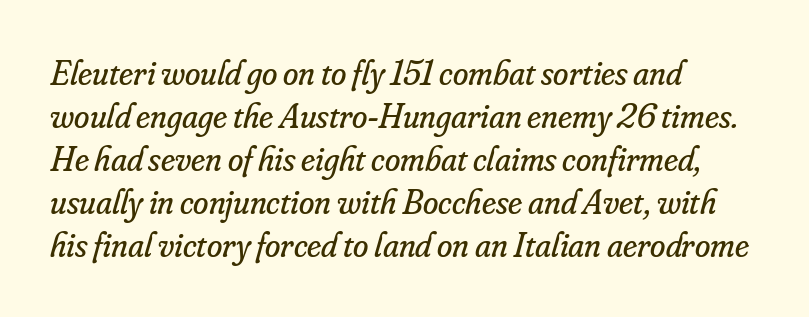
The image shows 35 px regular-weight serif type, italic (leaning right); set left-aligned, line spacing 1.23x, normal letter spacing, not underlined; low stroke contrast and a small x-height.
